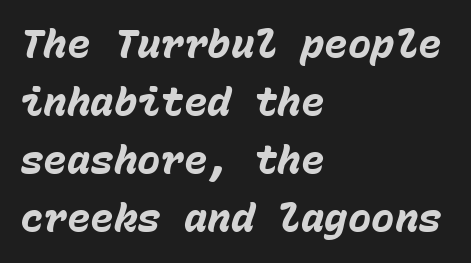
The image shows 39 px heavy type, italic (leaning right), monospaced; set left-aligned, normal line spacing (1.49x), normal letter spacing, not underlined; low stroke contrast and a medium x-height.
